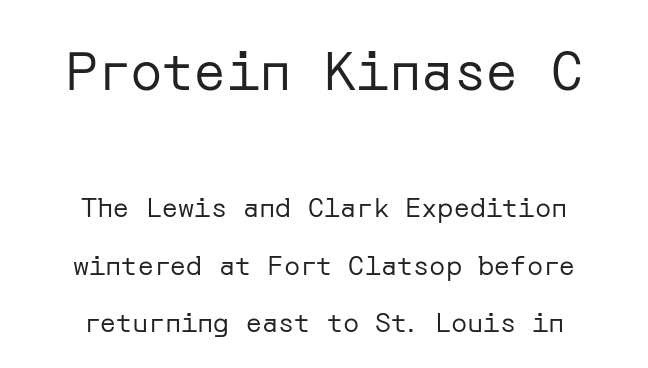
{"serif": "no", "italic": "no", "bold": "no", "weight": "regular", "width": "normal", "stroke_contrast": "low", "x_height": "medium", "underline": "no", "align": "center", "line_spacing": "loose", "line_spacing_ratio": 2.13, "letter_spacing": "normal", "letter_spacing_em": 0.0, "larger_block": "first", "size_ratio": 2.0, "glyph_px": 54}
